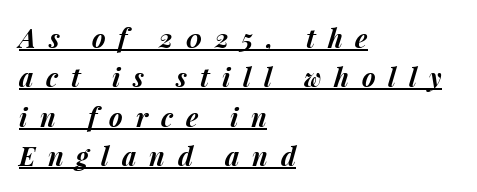
Q: Is the text bold? A: Yes.
Q: Is the text italic (slanted)? A: Yes, it leans right by about 15 degrees.
Q: Is the text underlined? A: Yes.
Q: How is the paragraph aligned? A: Left-aligned.
Q: Is the spacing between letters normal or unusually wide? A: Unusually wide.
Q: Is the spacing between lines tight, normal or loose? A: Normal.
